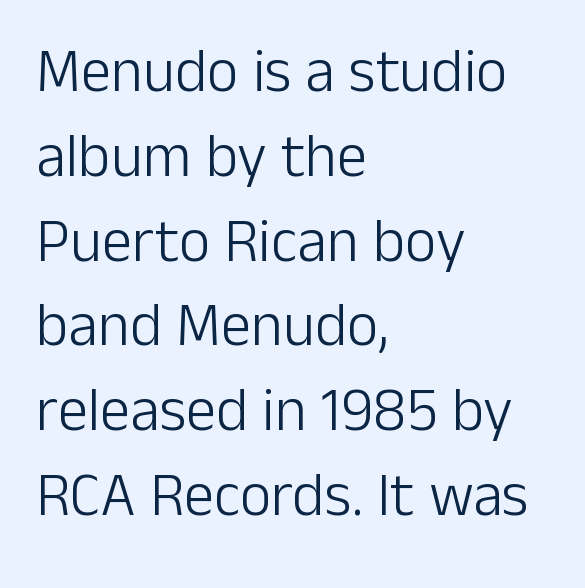
The image shows 61 px light sans-serif type, upright; set left-aligned, normal line spacing (1.39x), normal letter spacing, not underlined; low stroke contrast and a medium x-height.
